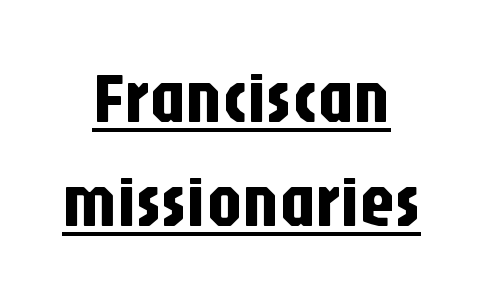
Q: Is the text italic (slanted)? A: No, it is upright.
Q: Is the typeface a serif or a sans-serif typeface? A: Sans-serif.
Q: Is the text underlined? A: Yes.
Q: How is the paragraph aligned? A: Centered.
Q: Is the spacing between letters normal or unusually wide? A: Normal.
Q: Is the spacing between lines tight, normal or loose? A: Normal.
Q: Width (condensed, normal, or wide)? A: Condensed.
Q: Stroke contrast? A: Low.
Q: x-height? A: Large.
Q: Monospaced? A: No.
